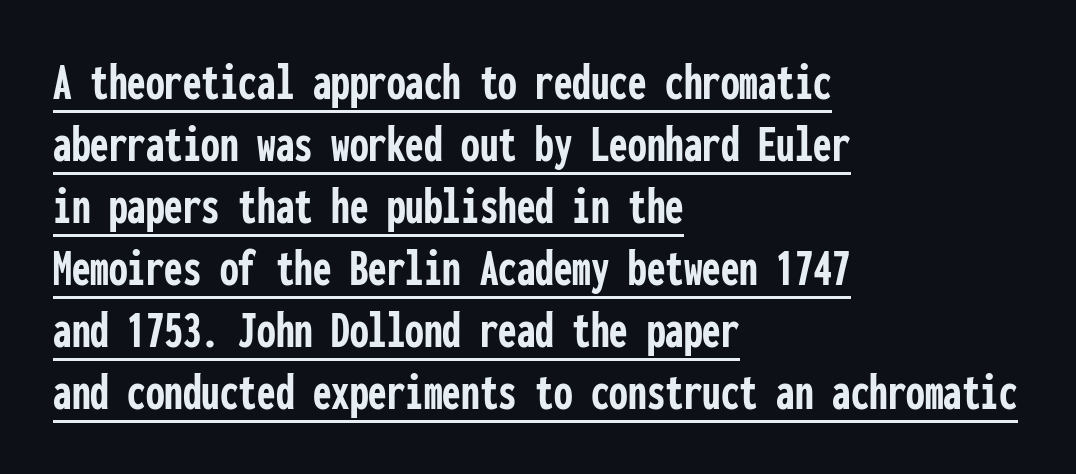
{"serif": "no", "italic": "no", "bold": "yes", "weight": "semibold", "width": "condensed", "stroke_contrast": "low", "x_height": "medium", "monospaced": "yes", "underline": "yes", "align": "left", "line_spacing_ratio": 1.17, "letter_spacing": "normal", "letter_spacing_em": 0.0, "glyph_px": 53}
